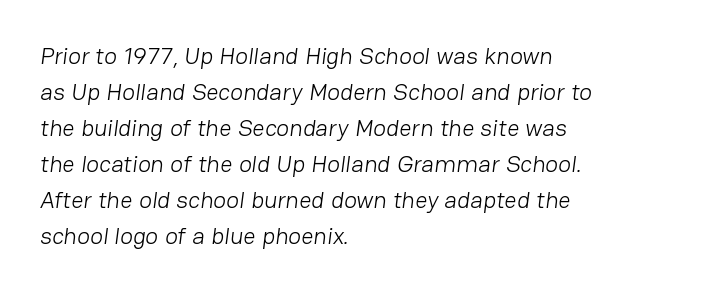
The image shows 24 px text type; set left-aligned, normal line spacing (1.5x), normal letter spacing, not underlined.
